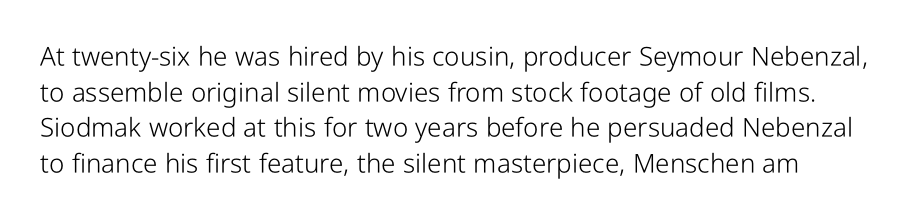
The image shows 26 px text type, upright; set normal line spacing (1.37x), normal letter spacing, not underlined.
